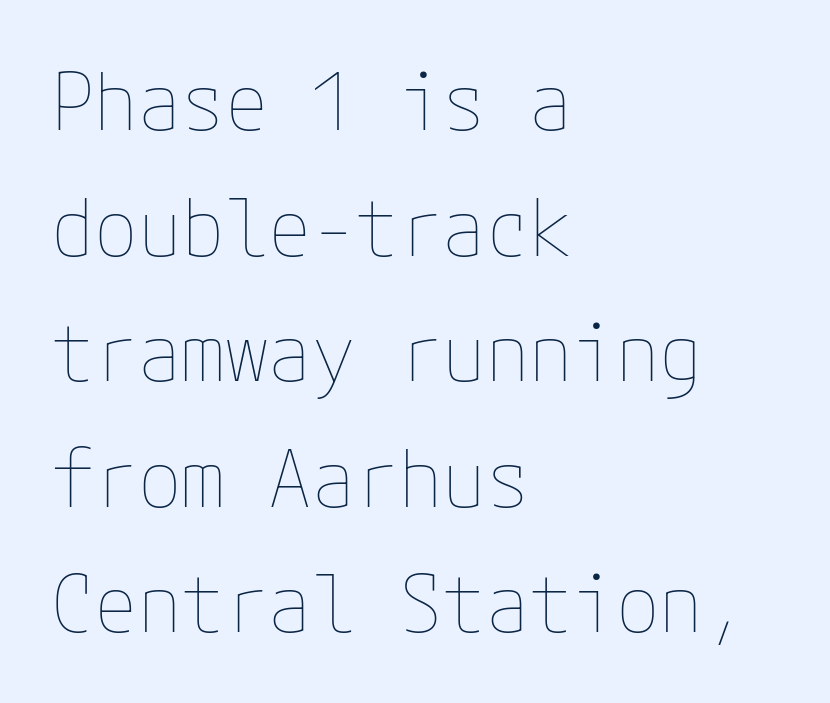
What's the leading like? Ordinary, nothing unusual. Notice how the passage keeps a crisp vertical edge on the left only. Heaviness? Minimal to ordinary, like unemphasized prose. Ordinary non-slanted type is in use. Inter-character spacing is left at the font's built-in metrics.
